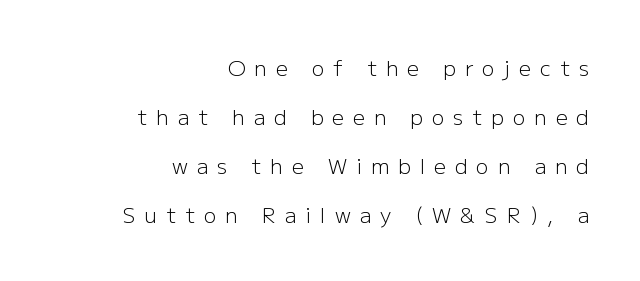
{"italic": "no", "bold": "no", "underline": "no", "align": "right", "line_spacing": "loose", "line_spacing_ratio": 2.33, "letter_spacing": "wide", "letter_spacing_em": 0.43, "glyph_px": 21}
